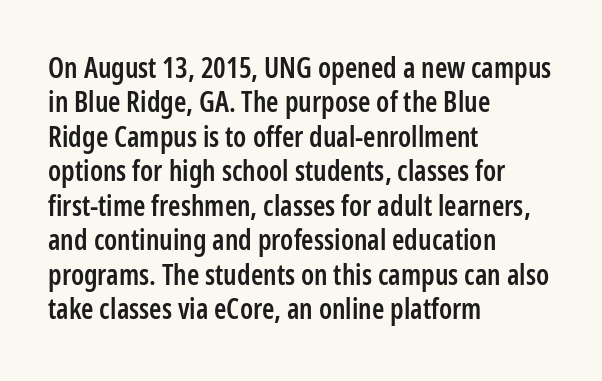
The strip under each line holds only bare page. Look at the bottom of the vertical strokes: they stop flat, with no serifs. Think of a printed novel: that variable character pitch is what you see here. A typesetter would mark this as roman, not italic. Letter spacing: default.
